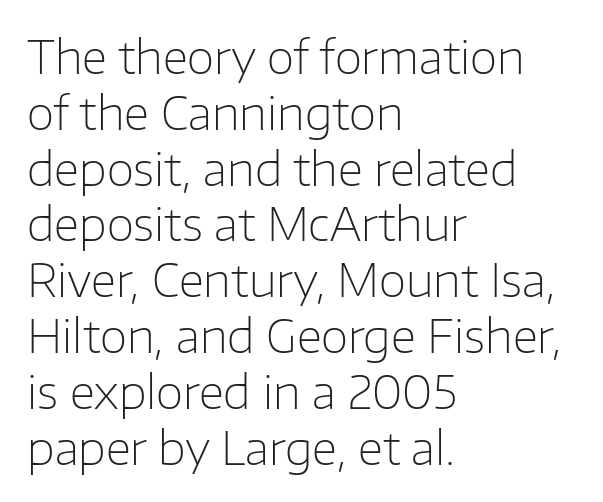
Q: Is the text bold? A: No.
Q: Is the text italic (slanted)? A: No, it is upright.
Q: Is the typeface a serif or a sans-serif typeface? A: Sans-serif.
Q: Is the text underlined? A: No.
Q: How is the paragraph aligned? A: Left-aligned.
Q: Is the spacing between letters normal or unusually wide? A: Normal.
Q: Width (condensed, normal, or wide)? A: Normal.
Q: Stroke contrast? A: Low.
Q: x-height? A: Medium.
Q: Monospaced? A: No.
